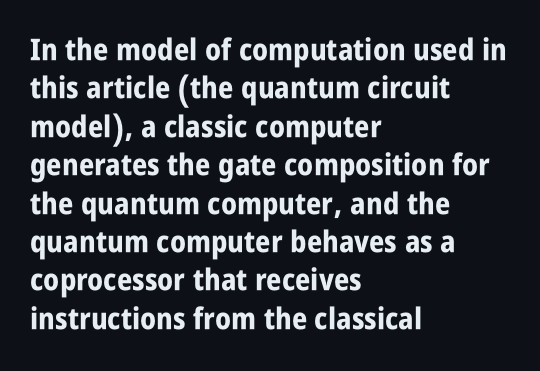
The image shows 30 px bold, condensed sans-serif type, upright; set left-aligned, normal line spacing (1.28x), normal letter spacing, not underlined; low stroke contrast and a large x-height.
